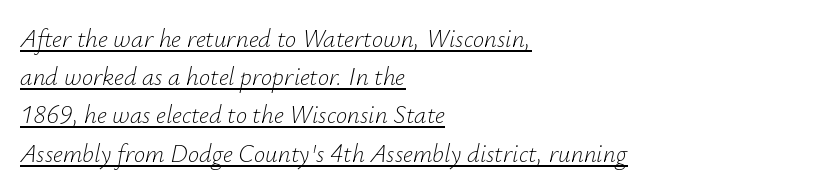
Q: Is the text bold? A: No.
Q: Is the text italic (slanted)? A: Yes, it leans right by about 12 degrees.
Q: Is the text underlined? A: Yes.
Q: How is the paragraph aligned? A: Left-aligned.
Q: Is the spacing between letters normal or unusually wide? A: Normal.
Q: Is the spacing between lines tight, normal or loose? A: Normal.
